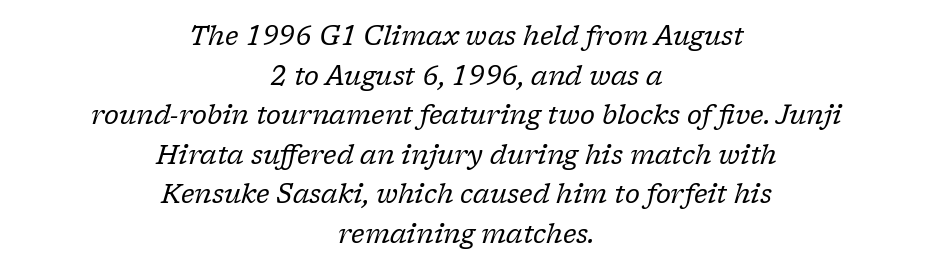
{"italic": "yes", "lean": "right", "slant_degrees": 17, "bold": "no", "underline": "no", "align": "center", "line_spacing": "normal", "line_spacing_ratio": 1.52, "letter_spacing": "normal", "letter_spacing_em": 0.0, "glyph_px": 26}
